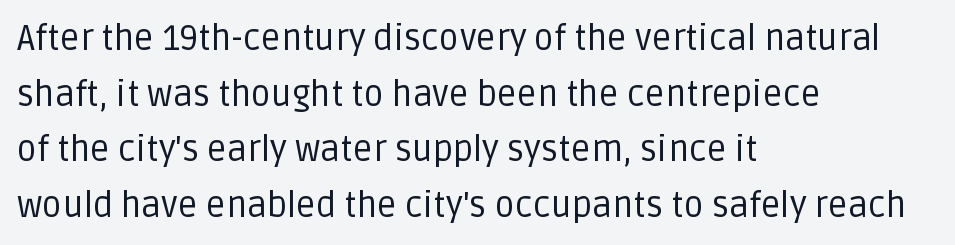
{"serif": "no", "italic": "no", "bold": "no", "weight": "regular", "width": "normal", "stroke_contrast": "low", "x_height": "large", "monospaced": "no", "underline": "no", "align": "left", "line_spacing": "normal", "line_spacing_ratio": 1.59, "letter_spacing": "normal", "letter_spacing_em": 0.0, "glyph_px": 35}
